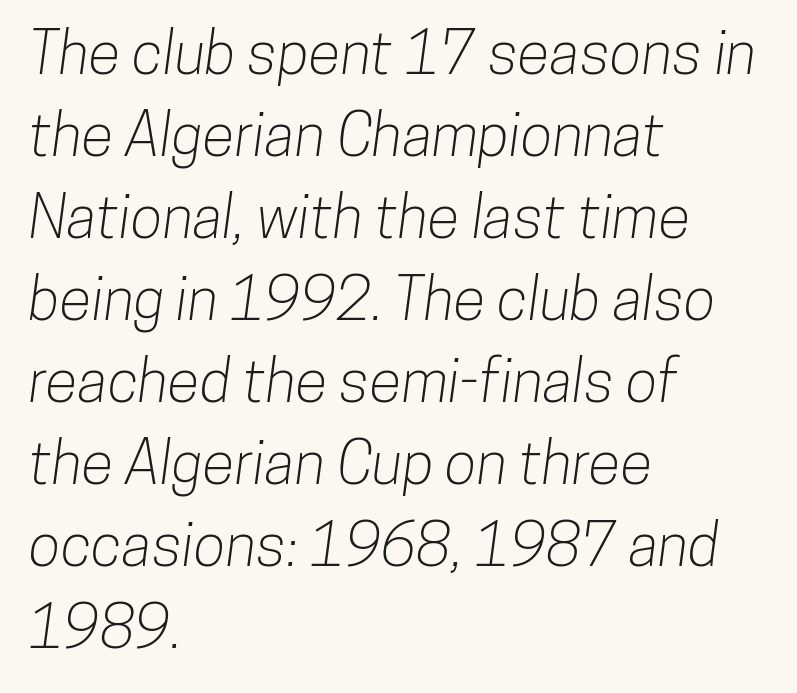
Short and long lines alike share a common starting point at left. Rows of type keep a routine distance in the vertical direction. The tracking reads as untouched default to a designer's eye. The gap between lines stays unmarked. The face used here is proportionally spaced, like ordinary book or web type. Classification — sans serif.
